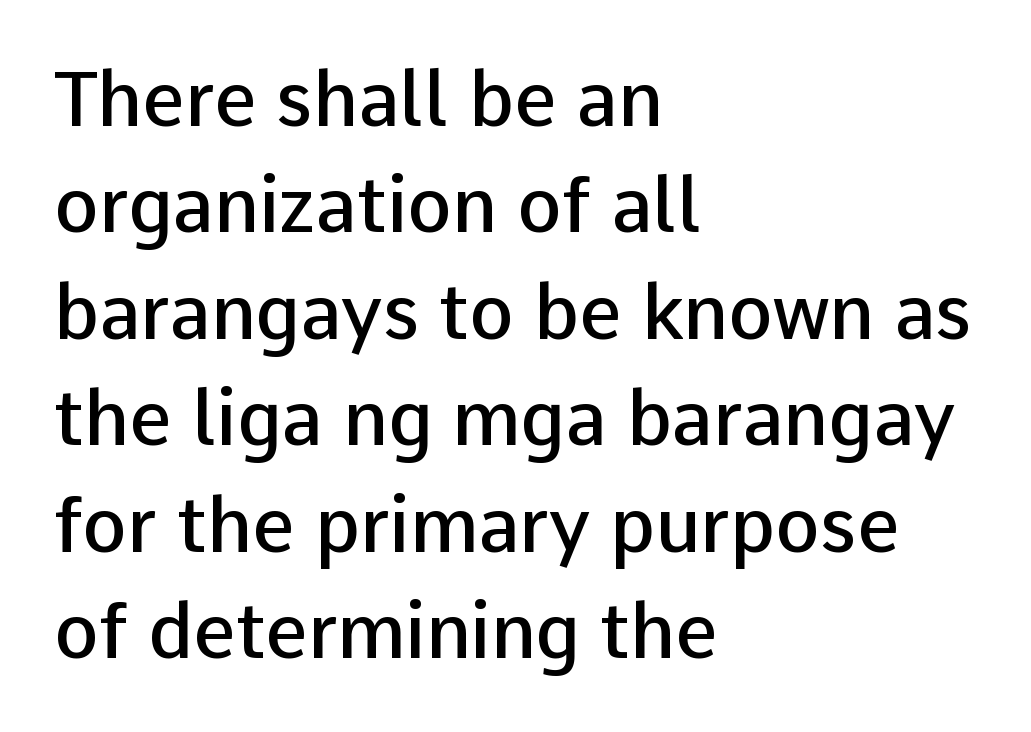
One-word summary of the alignment: left. A bit beefed up — I'd call it semibold rather than bold. Observe the ordinary spacing: letters are neighbours, not strangers. Rendered with straight, roman letterforms.
